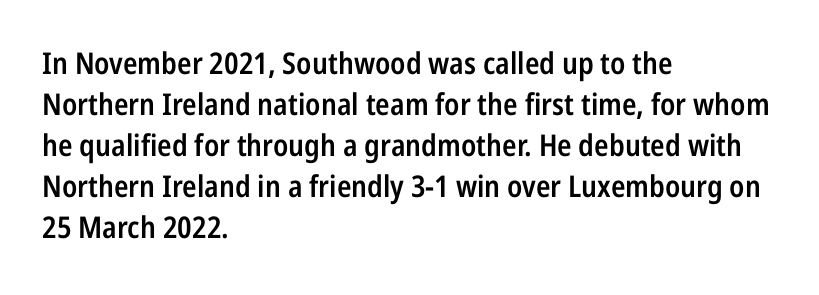
{"serif": "no", "italic": "no", "bold": "semi", "weight": "semibold", "width": "condensed", "stroke_contrast": "low", "x_height": "medium", "monospaced": "no", "underline": "no", "align": "left", "line_spacing": "normal", "line_spacing_ratio": 1.37, "letter_spacing": "normal", "letter_spacing_em": 0.0, "glyph_px": 30}
